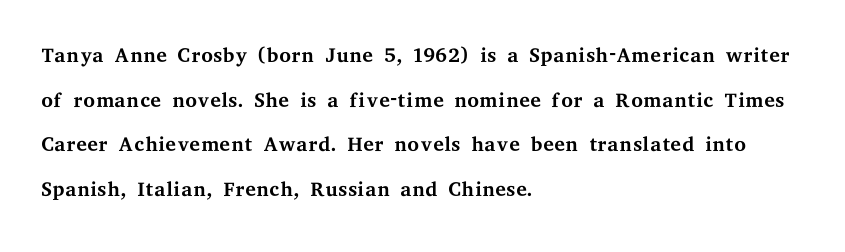
Proportional: the letters do not fall into vertical columns. The leading is moderate, giving the passage an even texture. The space beneath each line is pristine and unruled. These lines stack with their left ends in a neat column. The typesetting does not lean heavy: it is not bold.
